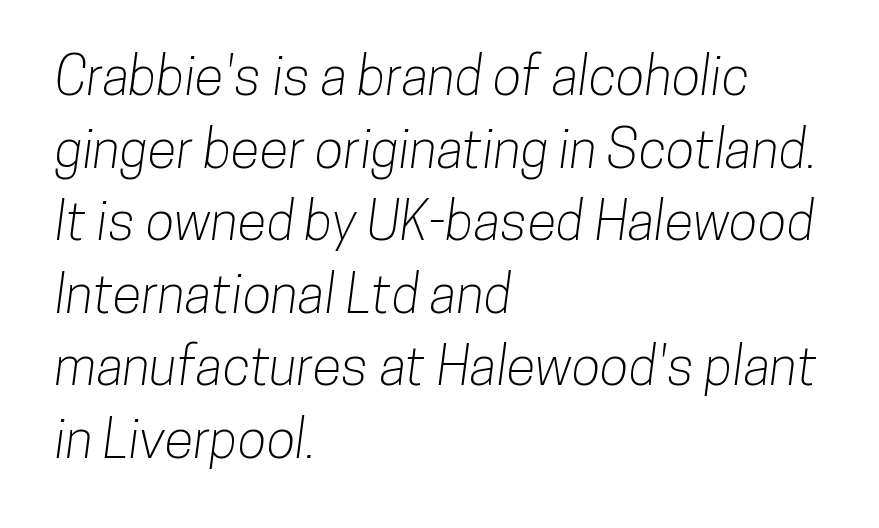
Here the glyphs are tracked normally, forming tight word shapes. These lines stack with their left ends in a neat column. These lines are rendered in a variable-pitch font. The area under the type is left untouched. Unlike a traditional serif, this face leaves its strokes unadorned.
